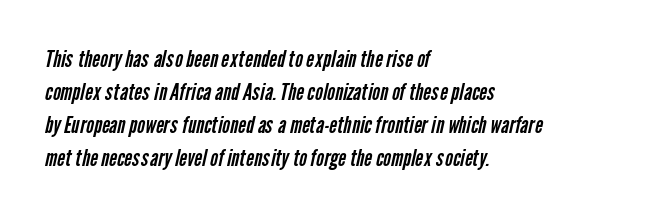
Type without underlining. Successive baselines arrive at the customary interval. The typesetting does not lean heavy: it is not bold. The text block is weighted toward the left margin, trailing off unevenly rightward. The horizontal fit of the characters is conventional and even.
